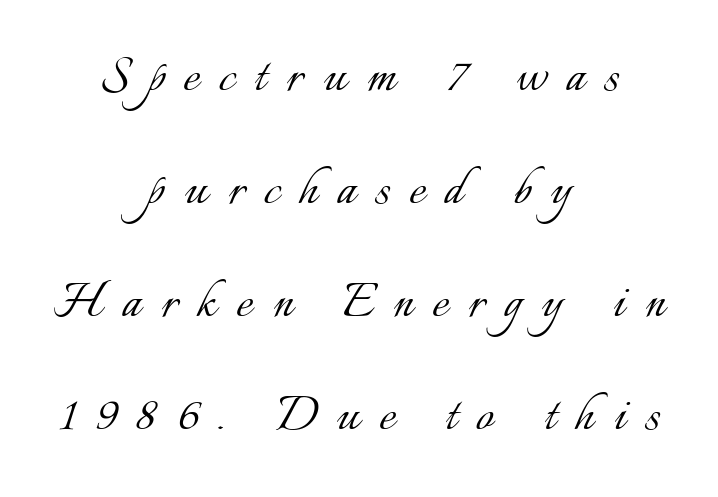
Short and long lines alike share a common midpoint. Note the varied advance widths — an 'i' is clearly narrower than an 'm'. This sample uses expanded letter spacing, leaving extra air between glyphs.
